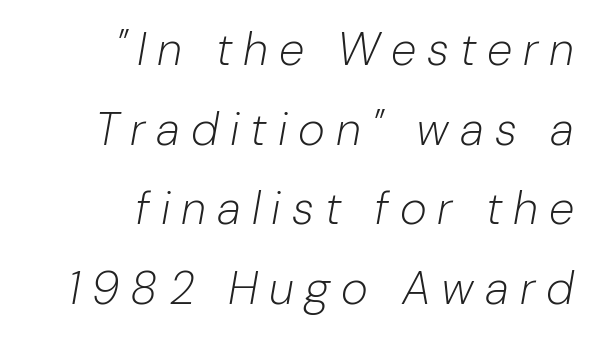
{"italic": "yes", "lean": "right", "slant_degrees": 10, "bold": "no", "weight": "light", "width": "normal", "stroke_contrast": "low", "x_height": "medium", "monospaced": "no", "underline": "no", "align": "right", "line_spacing_ratio": 1.73, "letter_spacing": "wide", "letter_spacing_em": 0.24, "glyph_px": 46}
